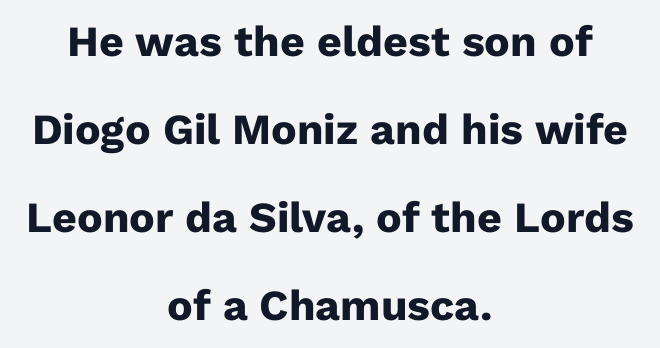
How would I describe the line gaps? Wide and relaxed. This rendering features lettering with no underline. Where is the straight margin? There isn't one; the lines are centered. In terms of letterform style, serifs are entirely absent. Every character sits straight up, as roman type does. Is the type bold? Yes — the strokes are clearly thick and heavy.
